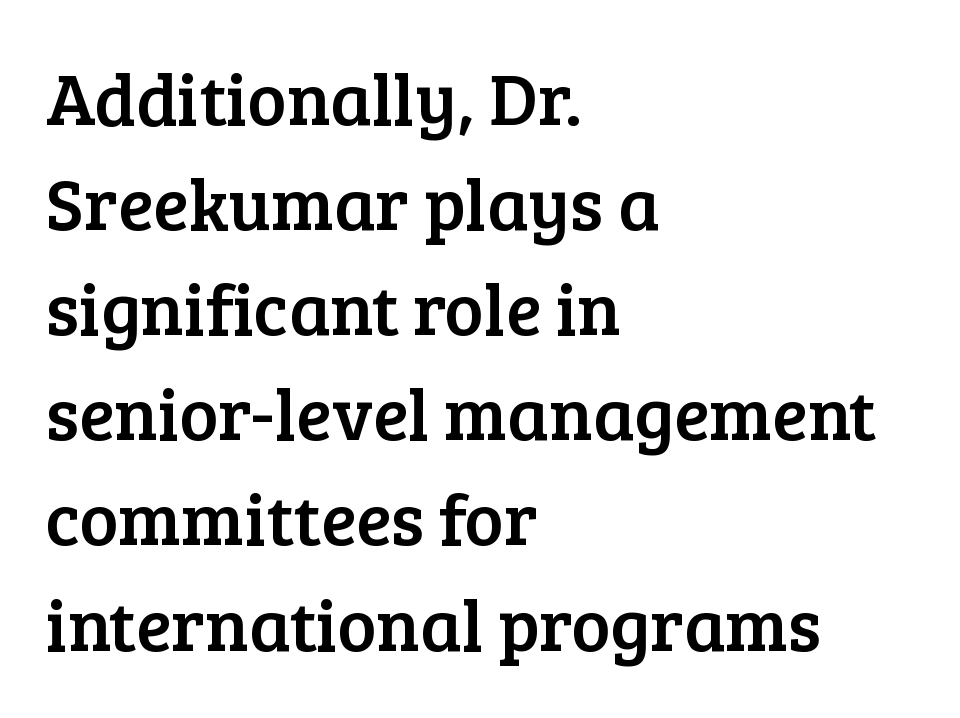
Q: Is the text italic (slanted)? A: No, it is upright.
Q: Is the typeface a serif or a sans-serif typeface? A: Serif.
Q: Is the text underlined? A: No.
Q: How is the paragraph aligned? A: Left-aligned.
Q: Is the spacing between letters normal or unusually wide? A: Normal.
Q: Is the spacing between lines tight, normal or loose? A: Normal.
Q: Width (condensed, normal, or wide)? A: Normal.
Q: Stroke contrast? A: Low.
Q: x-height? A: Medium.
Q: Monospaced? A: No.
